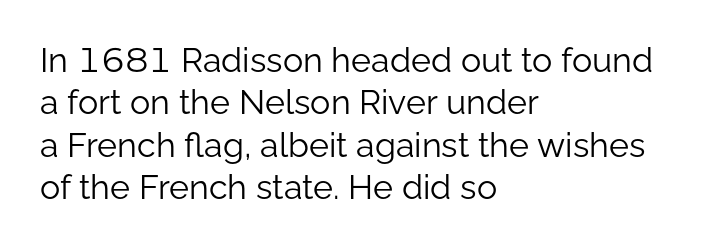
Q: Is the text bold? A: No.
Q: Is the text italic (slanted)? A: No, it is upright.
Q: Is the typeface a serif or a sans-serif typeface? A: Sans-serif.
Q: Is the text underlined? A: No.
Q: How is the paragraph aligned? A: Left-aligned.
Q: Is the spacing between letters normal or unusually wide? A: Normal.
Q: Is the spacing between lines tight, normal or loose? A: Normal.
Q: Width (condensed, normal, or wide)? A: Normal.
Q: Stroke contrast? A: Low.
Q: x-height? A: Medium.
Q: Monospaced? A: No.
